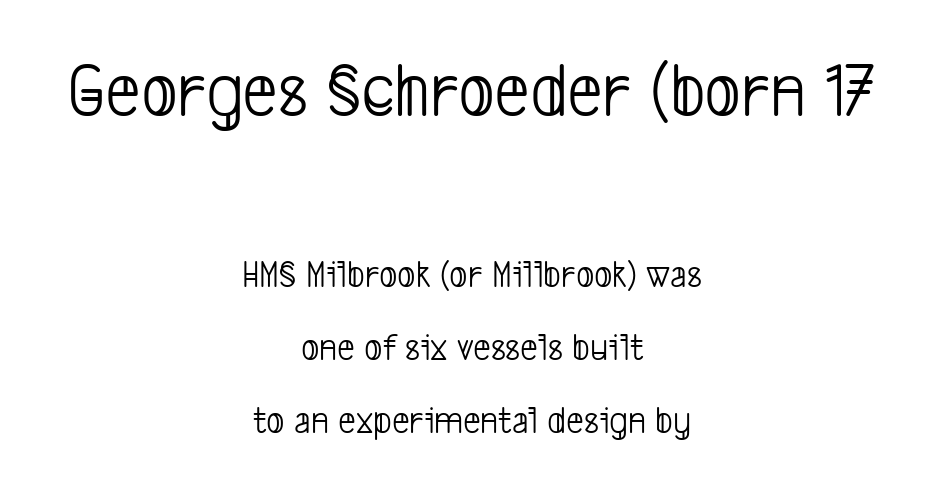
Q: Is the text bold? A: No.
Q: Is the typeface a serif or a sans-serif typeface? A: Sans-serif.
Q: Is the text underlined? A: No.
Q: How is the paragraph aligned? A: Centered.
Q: Is the spacing between letters normal or unusually wide? A: Normal.
Q: Which block of text is set in a larger size, the first (top) or the second (bottom)? A: The first (top) one.
Q: Width (condensed, normal, or wide)? A: Condensed.
Q: Stroke contrast? A: Low.
Q: x-height? A: Medium.
Q: Monospaced? A: No.
